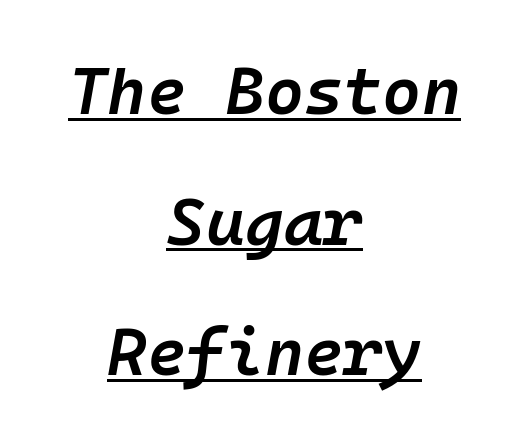
This rendering uses center alignment, leaving both contours irregular but symmetric. The line-height multiplier appears high, well above default. A rule runs beneath these lines of type. These words are printed semibold, heavier than regular yet not bold. Would a proofreader flag this as italicized? Yes.
